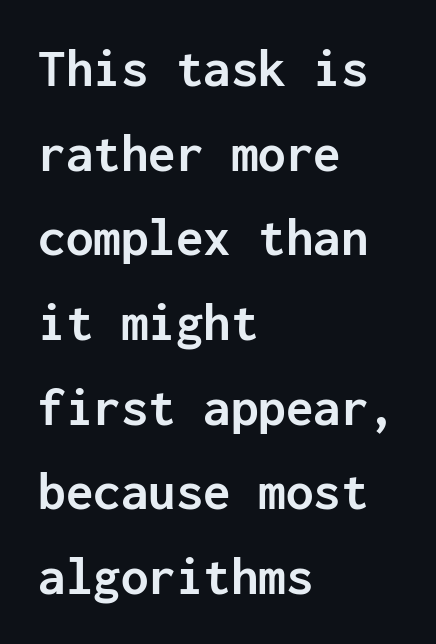
{"serif": "no", "italic": "no", "bold": "yes", "weight": "semibold", "width": "normal", "stroke_contrast": "low", "x_height": "medium", "monospaced": "yes", "underline": "no", "align": "left", "line_spacing": "normal", "line_spacing_ratio": 1.54, "letter_spacing": "normal", "letter_spacing_em": 0.0, "glyph_px": 55}
